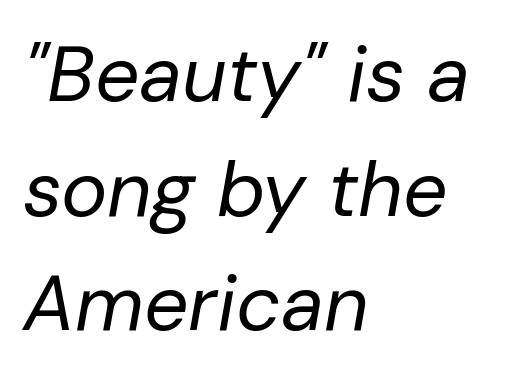
{"italic": "yes", "lean": "right", "slant_degrees": 10, "bold": "no", "weight": "regular", "width": "normal", "stroke_contrast": "low", "x_height": "medium", "monospaced": "no", "underline": "no", "align": "left", "line_spacing": "normal", "line_spacing_ratio": 1.47, "letter_spacing": "normal", "letter_spacing_em": 0.0, "glyph_px": 78}
